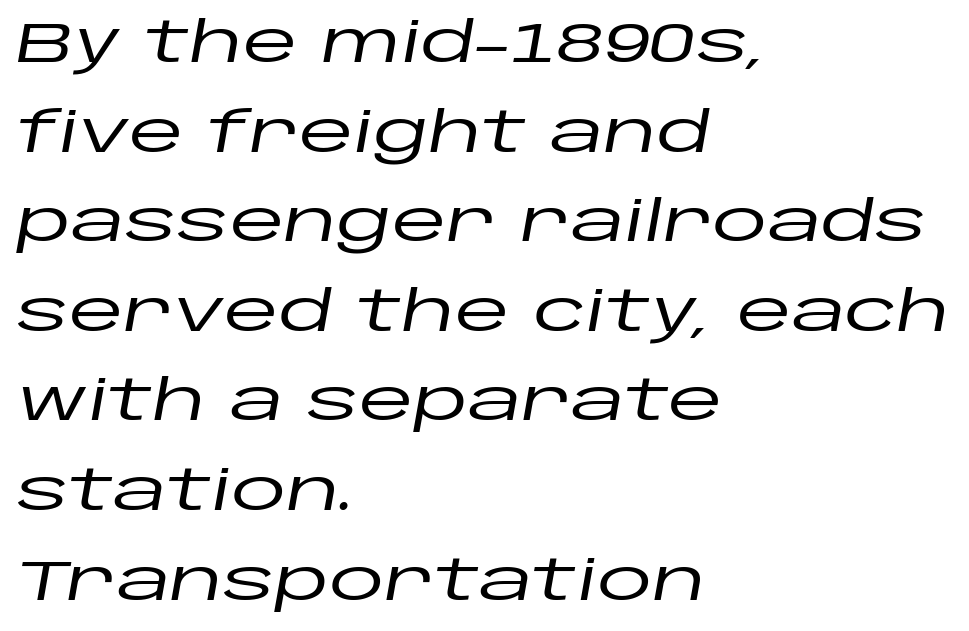
Q: Is the text italic (slanted)? A: Yes, it leans right by about 10 degrees.
Q: Is the text underlined? A: No.
Q: How is the paragraph aligned? A: Left-aligned.
Q: Is the spacing between letters normal or unusually wide? A: Normal.
Q: Is the spacing between lines tight, normal or loose? A: Normal.
Q: Width (condensed, normal, or wide)? A: Wide.
Q: Stroke contrast? A: Low.
Q: x-height? A: Large.
Q: Monospaced? A: No.
